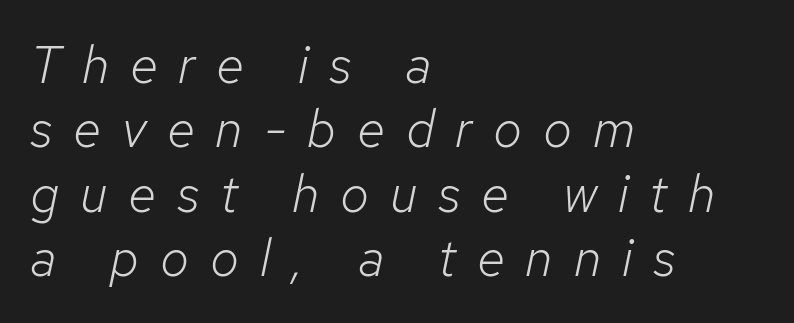
{"italic": "yes", "lean": "right", "slant_degrees": 12, "bold": "no", "weight": "light", "width": "normal", "stroke_contrast": "low", "x_height": "medium", "monospaced": "no", "underline": "no", "align": "left", "line_spacing_ratio": 1.24, "letter_spacing": "wide", "letter_spacing_em": 0.4, "glyph_px": 52}
